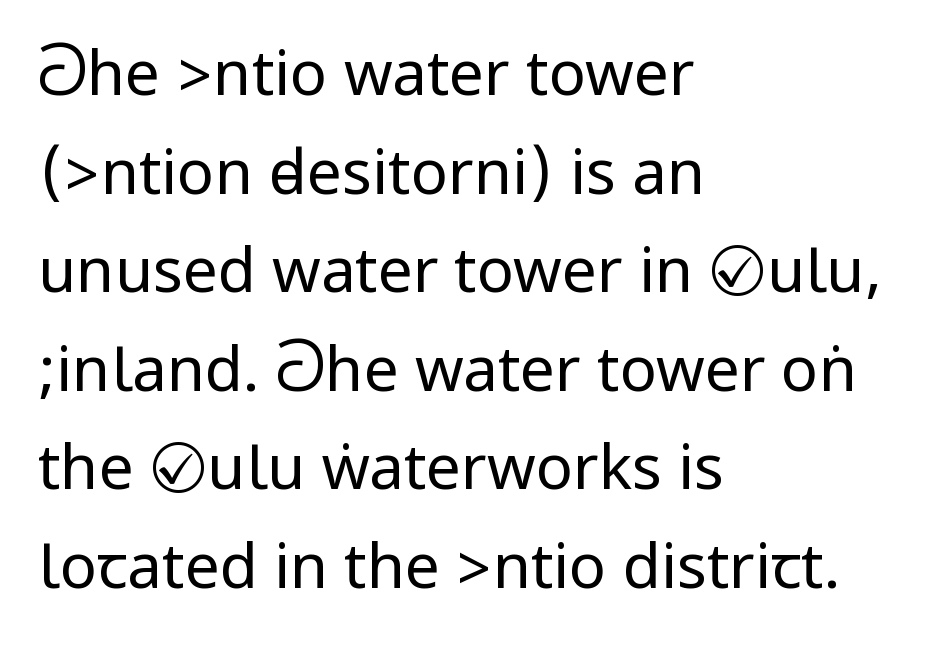
The image shows 62 px regular-weight, condensed sans-serif type, upright; set left-aligned, normal line spacing (1.59x), normal letter spacing, not underlined; low stroke contrast.
